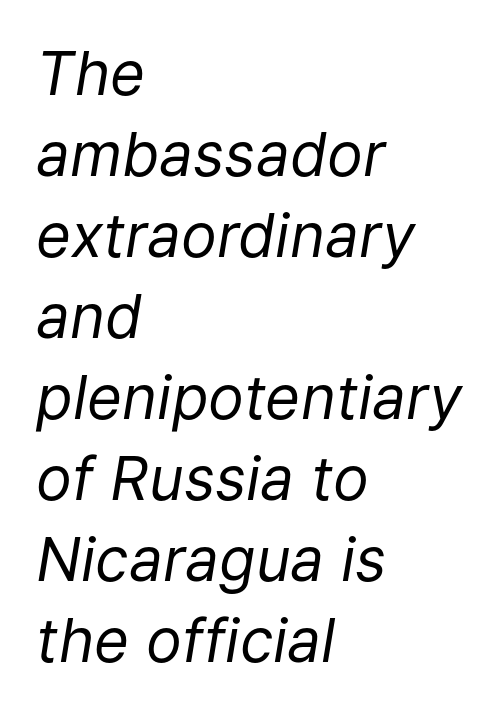
{"italic": "yes", "lean": "right", "slant_degrees": 9, "bold": "no", "weight": "regular", "width": "normal", "stroke_contrast": "low", "x_height": "medium", "monospaced": "no", "underline": "no", "align": "left", "line_spacing": "normal", "line_spacing_ratio": 1.35, "letter_spacing": "normal", "letter_spacing_em": 0.0, "glyph_px": 60}
